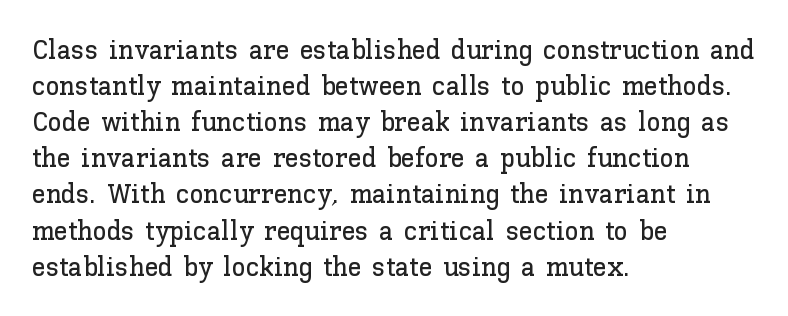
One-word summary of the alignment: left. Successive baselines arrive at the customary interval. Decoration check: the copy has no underline. The font's upright variant was chosen for this text. Glyph-to-glyph distance matches everyday printed text.
